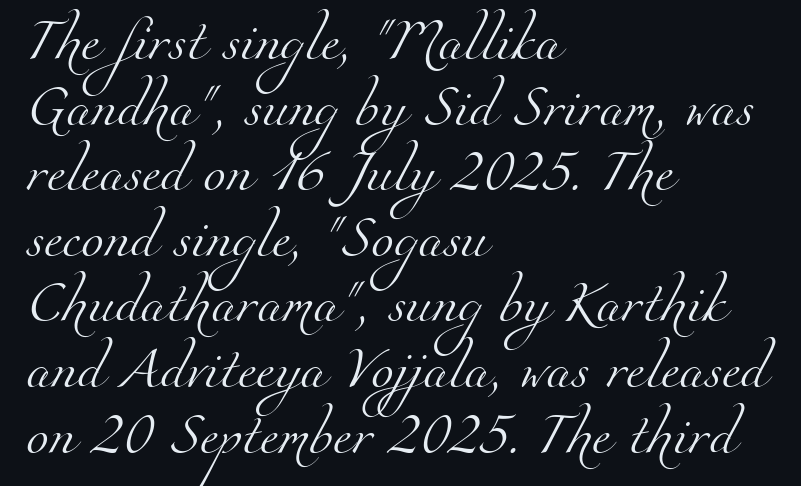
Unmarked baselines from the first word to the last. Compared with typical paragraphs, the rows here are spaced about the same. The passage shown is not bold in any degree. The rendering uses natural spacing where letterforms have individual widths. The letters carry serifs — small finishing strokes at the ends of their stems. Which margin do the lines hug? The left one — the right edge is uneven.
